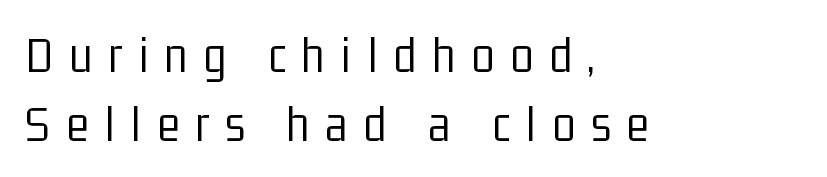
Each letter keeps its own natural width here, so spacing adapts to shape. Evenly set lines give the paragraph a standard silhouette. Unbolded letterforms with no extra heft. Grotesque or geometric, the face here clearly has no serifs. The area under the type is left untouched. These lines stack with their left ends in a neat column.
